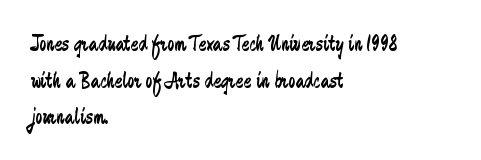
{"bold": "no", "underline": "no", "align": "left", "line_spacing": "normal", "line_spacing_ratio": 1.59, "letter_spacing": "normal", "letter_spacing_em": 0.0, "glyph_px": 23}
